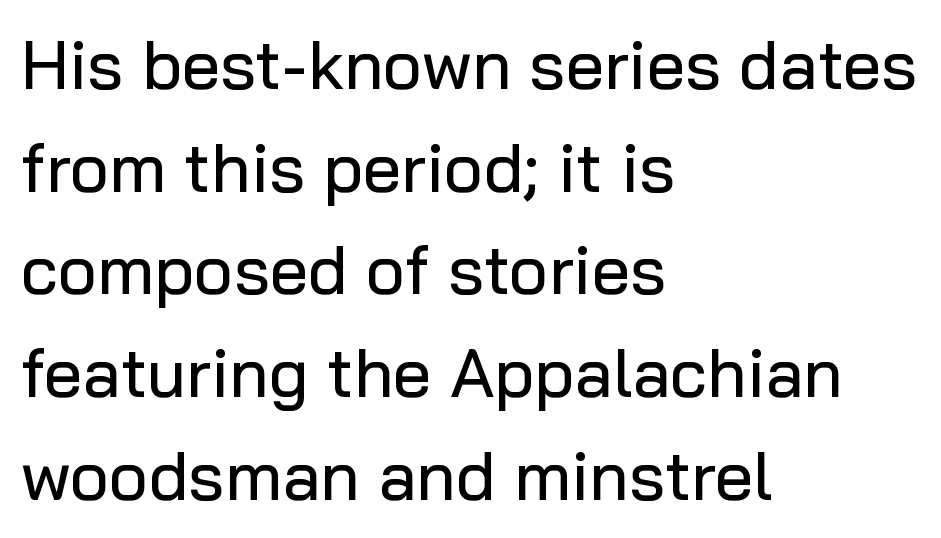
Horizontal alignment here is leftward, the default for most running prose. The typography opts for an upright posture over an oblique one. Glyph-to-glyph distance matches everyday printed text. Looks like regular typesetting: each glyph gets only the width it needs. The glyphs in this specimen are sans serif.
